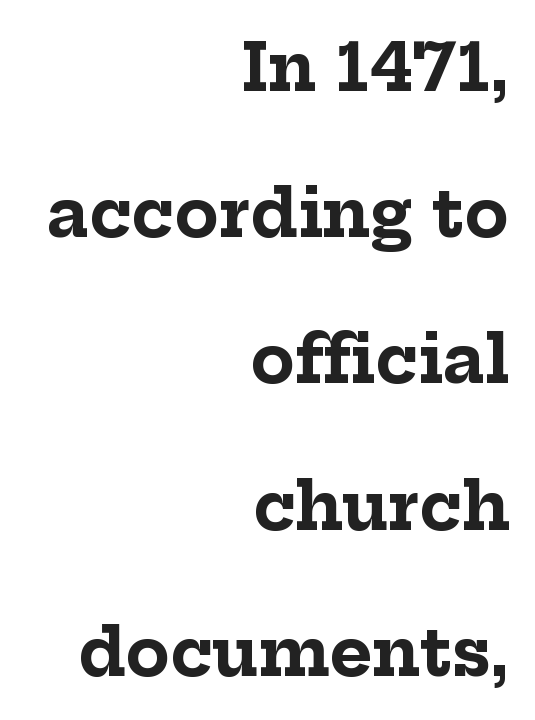
Q: Is the text bold? A: Yes.
Q: Is the text italic (slanted)? A: No, it is upright.
Q: Is the typeface a serif or a sans-serif typeface? A: Serif.
Q: Is the text underlined? A: No.
Q: How is the paragraph aligned? A: Right-aligned.
Q: Is the spacing between letters normal or unusually wide? A: Normal.
Q: Is the spacing between lines tight, normal or loose? A: Loose.
Q: Width (condensed, normal, or wide)? A: Normal.
Q: Stroke contrast? A: Low.
Q: x-height? A: Medium.
Q: Monospaced? A: No.
